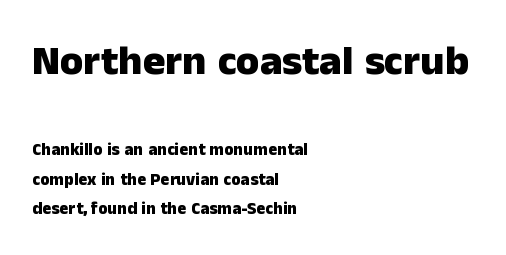
The image shows 42 px heavy sans-serif type, upright; set left-aligned, line spacing 1.73x, normal letter spacing, not underlined; the first (top) block is 2.47x larger; low stroke contrast and a medium x-height.
